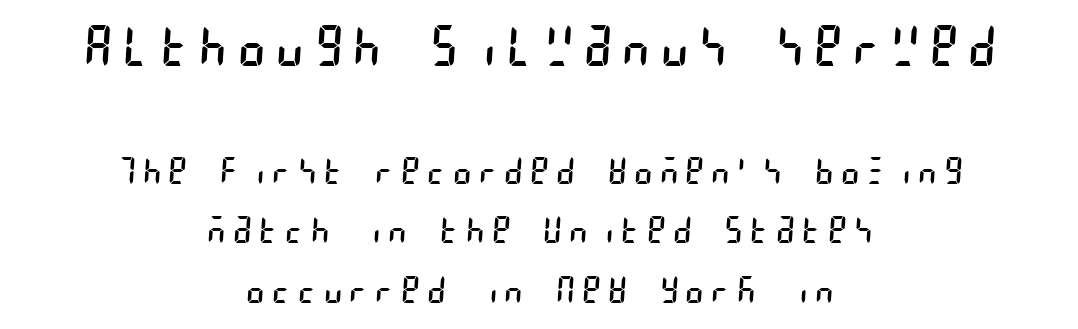
{"serif": "no", "bold": "no", "weight": "regular", "width": "condensed", "stroke_contrast": "low", "x_height": "large", "underline": "no", "align": "center", "line_spacing": "normal", "line_spacing_ratio": 1.61, "letter_spacing": "wide", "letter_spacing_em": 0.23, "larger_block": "first", "size_ratio": 1.49, "glyph_px": 55}
